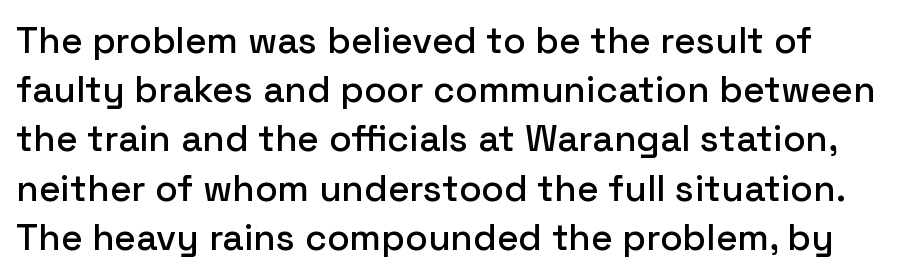
These lines are rendered in a variable-pitch font. What stands out about the letter spacing? Nothing — it is the standard amount. The space directly below the letters is spotless. The characters display no serif detailing; their extremities are plain.
